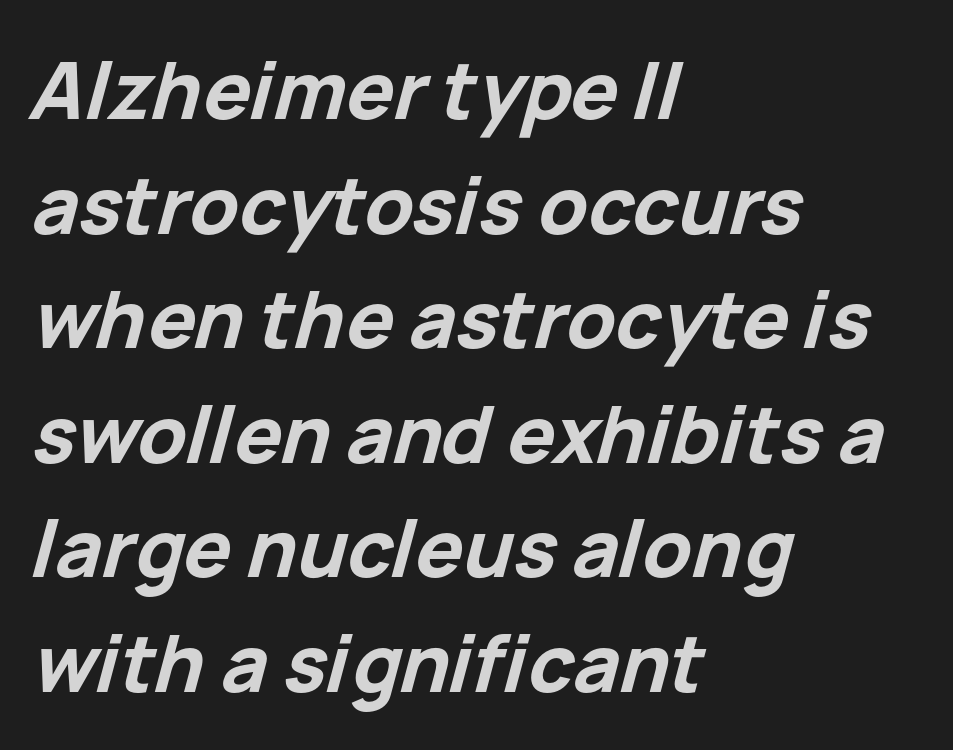
The image shows 79 px bold type, italic (leaning right); set left-aligned, normal line spacing (1.45x), normal letter spacing, not underlined; low stroke contrast and a medium x-height.
